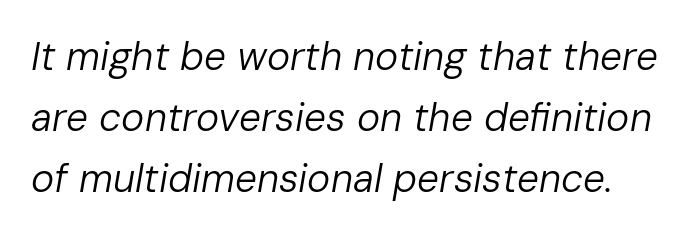
Weight class: somewhere from thin through regular. Designer's note — italics engaged. Any mark beneath the type? The region is blank. One glance says typical: line gaps are just what's usual. How are the letters spaced? Ordinarily, with no added tracking.
